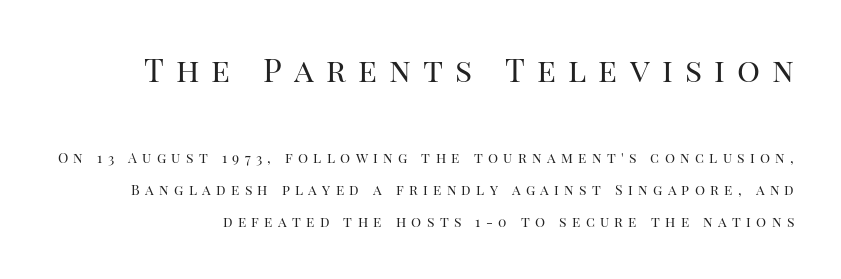
{"serif": "yes", "italic": "no", "bold": "no", "weight": "regular", "width": "normal", "stroke_contrast": "high", "x_height": "large", "monospaced": "no", "underline": "no", "line_spacing": "loose", "line_spacing_ratio": 2.31, "letter_spacing": "wide", "letter_spacing_em": 0.38, "larger_block": "first", "size_ratio": 2.29, "glyph_px": 32}
